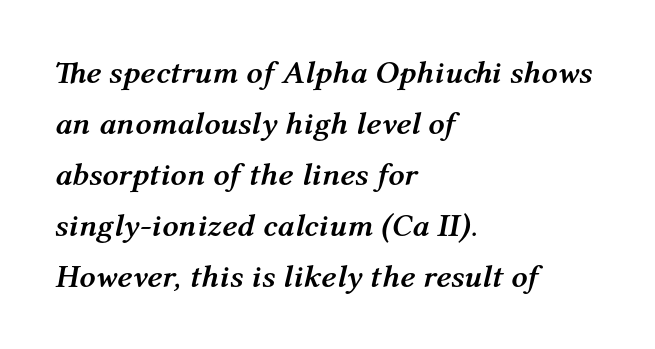
Bare-footed words on every line. Compared with an ordinary text face, these strokes are far heavier — a full bold. This sample has the flowing, uneven cadence of proportional lettering. Between one letter and the next there's only the usual sliver of space. A typesetter would call this leading conventional body-copy spacing.
